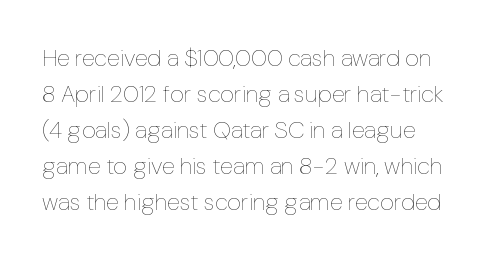
{"italic": "no", "bold": "no", "underline": "no", "line_spacing": "normal", "line_spacing_ratio": 1.5, "letter_spacing": "normal", "letter_spacing_em": 0.0, "glyph_px": 24}
